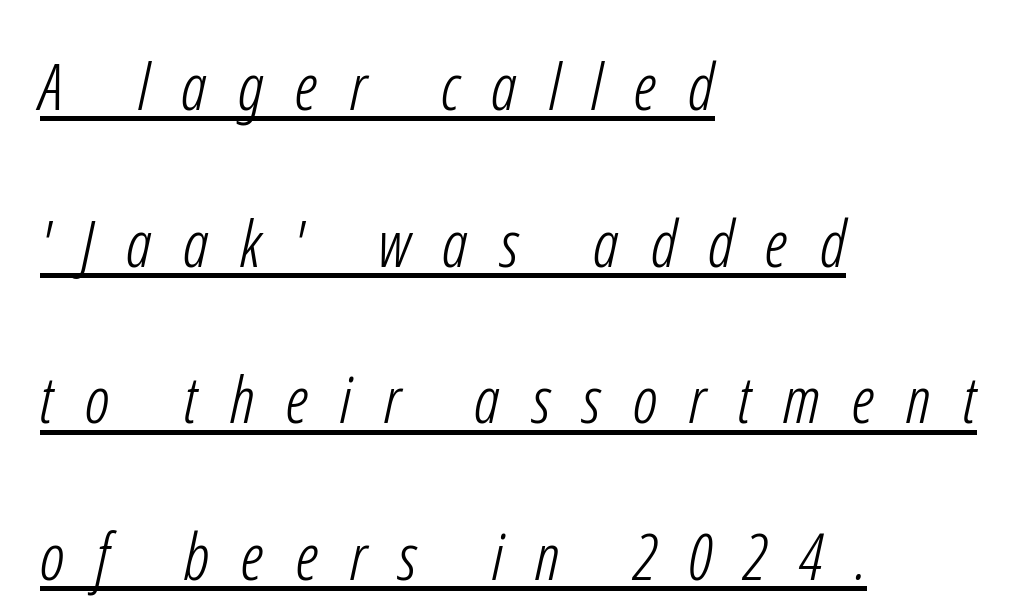
These glyphs show unthickened strokes, regular width or finer. A typesetter would call this proportional, since set widths differ per character. The lines are spread far apart with generous leading. The rendering shows plain stroke endings on the letterforms — a sans-serif design. This sample carries an underscore along the baseline area.
